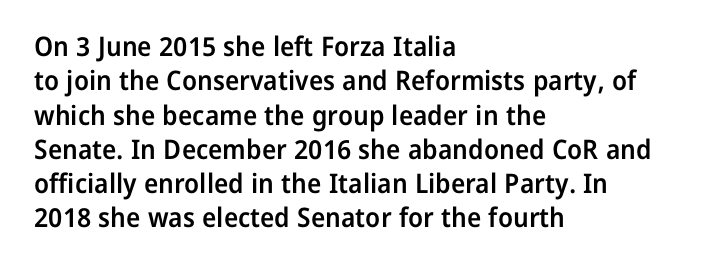
Q: Is the text bold? A: Semi-bold.
Q: Is the text italic (slanted)? A: No, it is upright.
Q: Is the text underlined? A: No.
Q: How is the paragraph aligned? A: Left-aligned.
Q: Is the spacing between letters normal or unusually wide? A: Normal.
Q: Is the spacing between lines tight, normal or loose? A: Normal.
